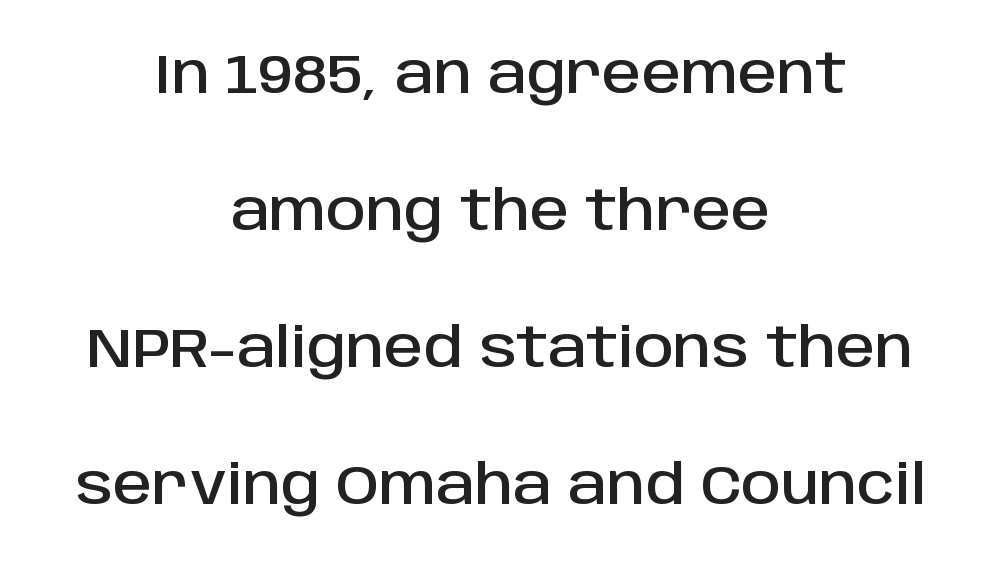
Think of a printed novel: that variable character pitch is what you see here. Caption: multi-line text, centered on the measure. Reading down the column, the eye jumps a long way to each next line. If you drew a line through each stem, it would be perfectly vertical.
